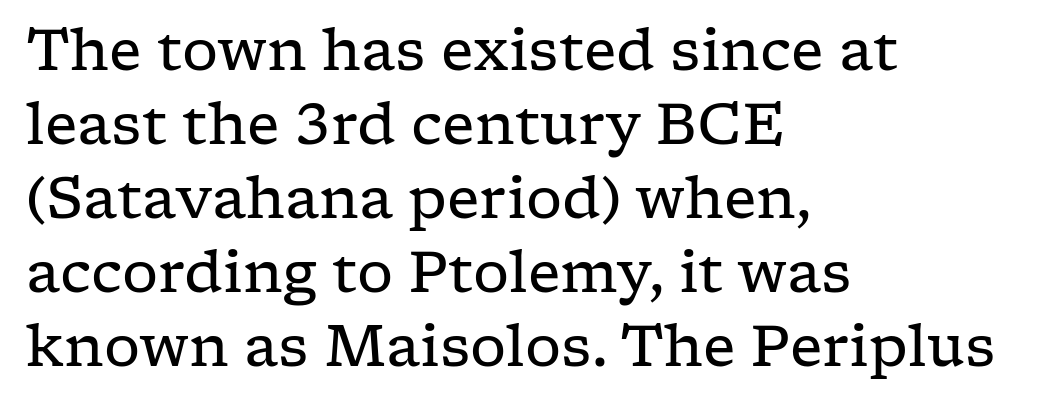
The image shows 57 px regular-weight, wide serif type, upright; set left-aligned, normal line spacing (1.3x), normal letter spacing, not underlined; low stroke contrast and a medium x-height.
